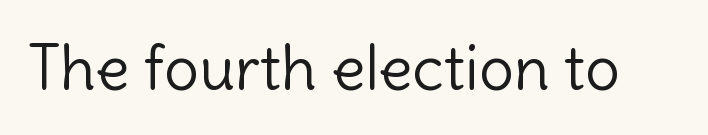
{"serif": "no", "italic": "no", "bold": "no", "weight": "light", "width": "normal", "x_height": "medium", "monospaced": "no", "underline": "no", "letter_spacing": "normal", "letter_spacing_em": 0.0, "glyph_px": 62}
